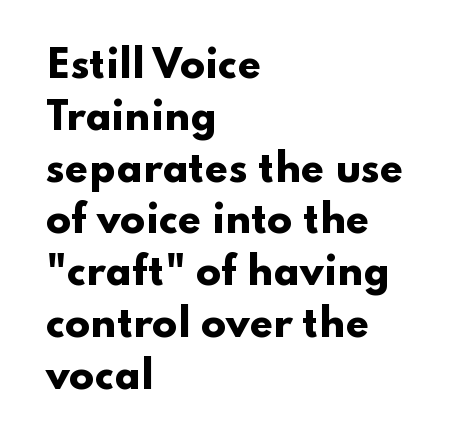
Every letter is thick-stroked: bold, no question. Leading matches the norm, producing a regular column. Short and long lines alike share a common starting point at left. The letters carry no serifs — their stems end cleanly without finishing strokes.
